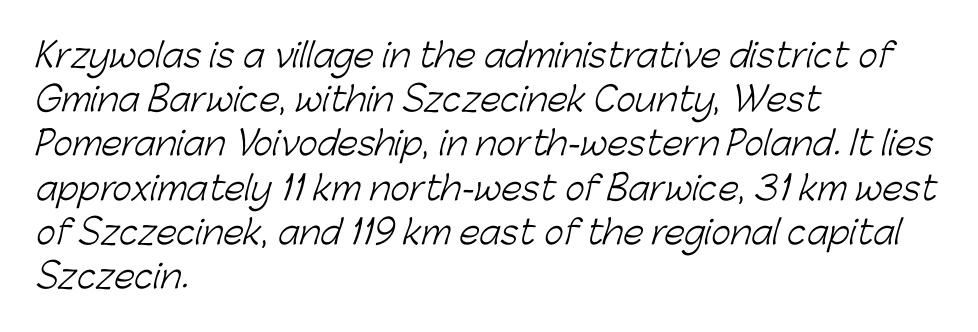
{"serif": "no", "bold": "no", "weight": "light", "width": "normal", "stroke_contrast": "low", "x_height": "medium", "monospaced": "no", "underline": "no", "align": "left", "line_spacing": "normal", "line_spacing_ratio": 1.34, "letter_spacing": "normal", "letter_spacing_em": 0.0, "glyph_px": 33}
